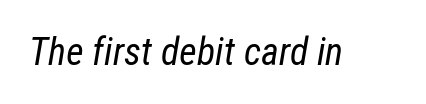
Q: Is the text bold? A: No.
Q: Is the text italic (slanted)? A: Yes, it leans right by about 12 degrees.
Q: Is the text underlined? A: No.
Q: Is the spacing between letters normal or unusually wide? A: Normal.
Q: Width (condensed, normal, or wide)? A: Condensed.
Q: Stroke contrast? A: Low.
Q: x-height? A: Medium.
Q: Monospaced? A: No.
